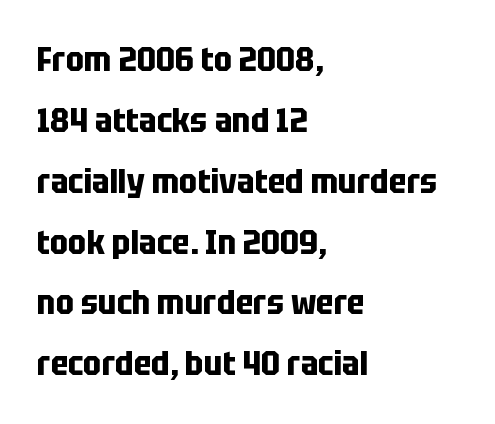
Tracking here is standard; glyphs follow each other at the usual distance. The zone under the glyphs is completely vacant. What weight is shown? A full bold with thick strokes. The paragraph shown leans on its left margin. Here the designer chose a conventional face with non-uniform glyph widths.
